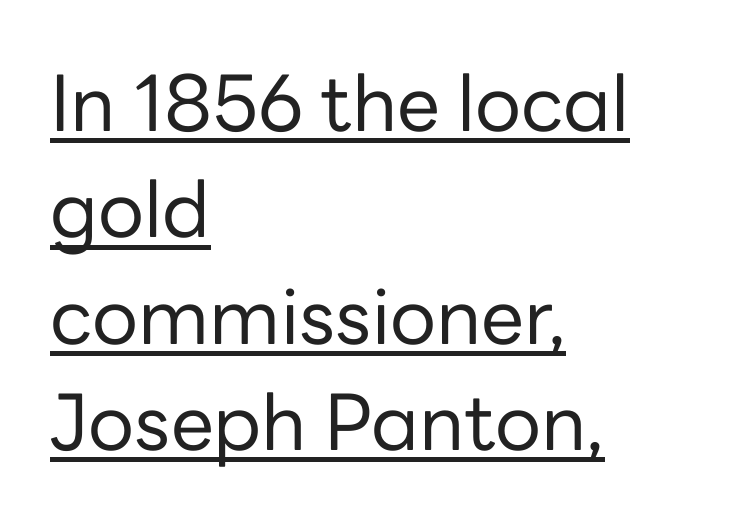
{"serif": "no", "italic": "no", "bold": "no", "weight": "regular", "width": "normal", "stroke_contrast": "low", "x_height": "medium", "monospaced": "no", "underline": "yes", "align": "left", "line_spacing": "normal", "line_spacing_ratio": 1.38, "letter_spacing": "normal", "letter_spacing_em": 0.0, "glyph_px": 77}
